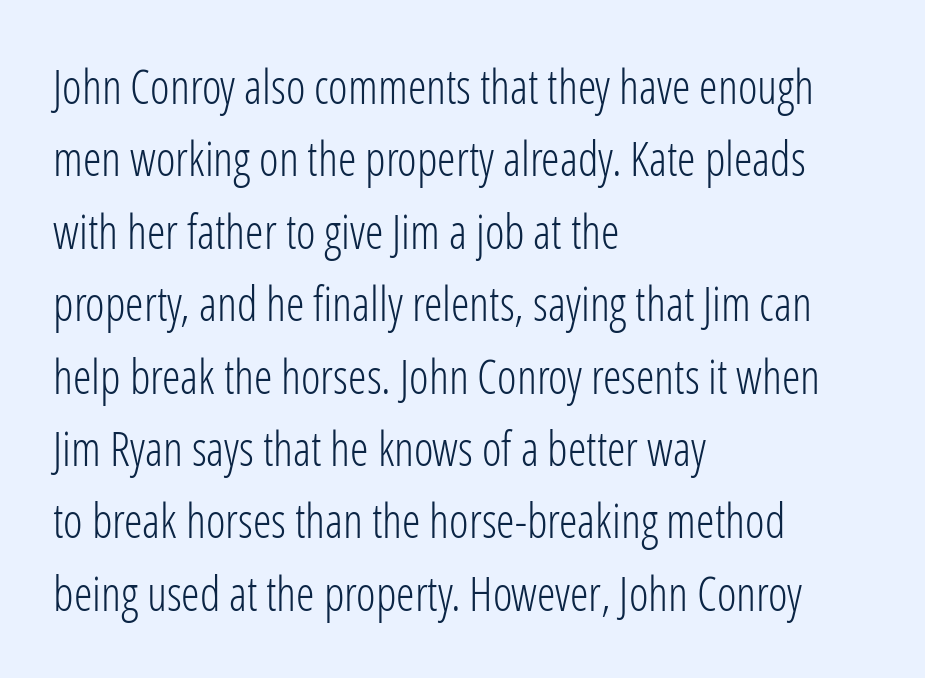
Designer's note — italics off, roman on. Observe the ordinary spacing: letters are neighbours, not strangers. The face used here is proportionally spaced, like ordinary book or web type. The rendering anchors every line to the left-hand side.
